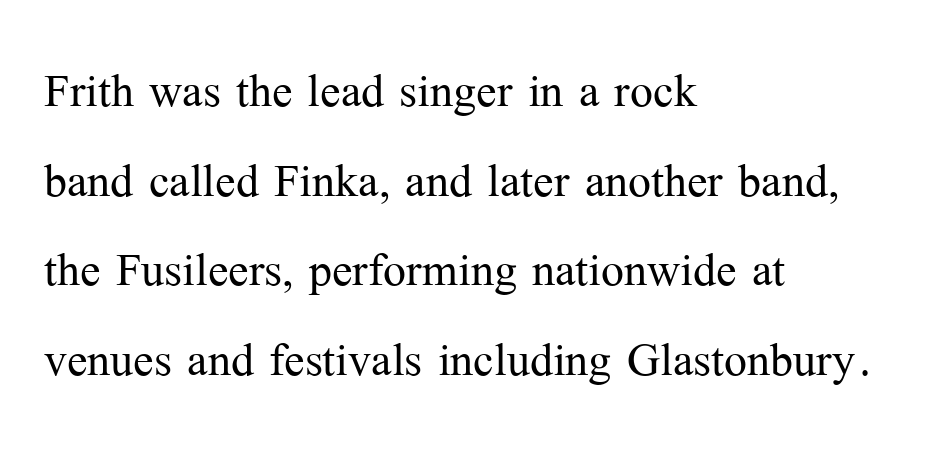
Observe the ordinary spacing: letters are neighbours, not strangers. The lettering holds an erect, upright posture throughout. Vertical stems look standard width or narrower in stroke. The designer went with a serif here, giving each stem small feet. Nobody drew a line under any word here. Note the varied advance widths — an 'i' is clearly narrower than an 'm'.
